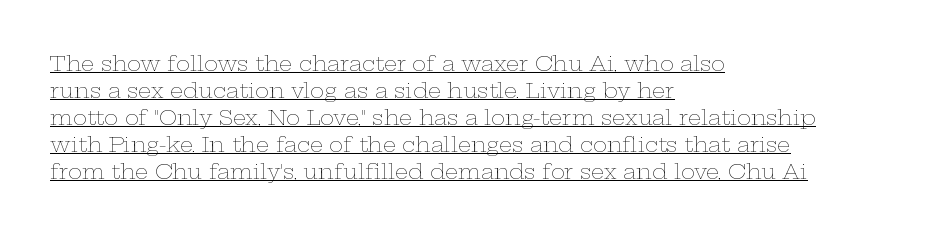
The image shows 21 px text type, upright; set left-aligned, normal line spacing (1.29x), normal letter spacing, underlined.
